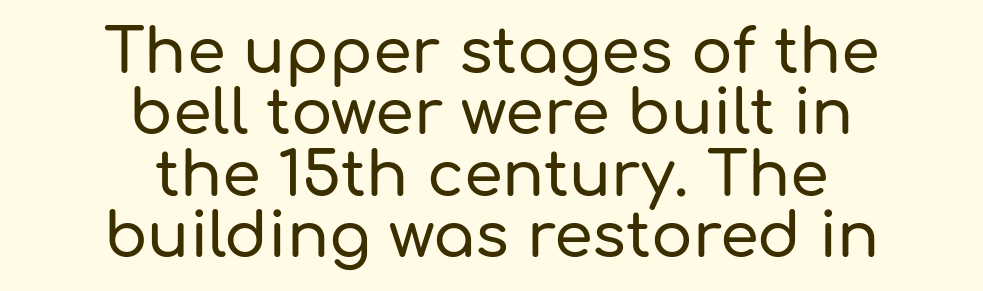
The image shows 62 px sans-serif type, upright; set centered, tight line spacing (0.99x), normal letter spacing, not underlined; low stroke contrast and a medium x-height.
